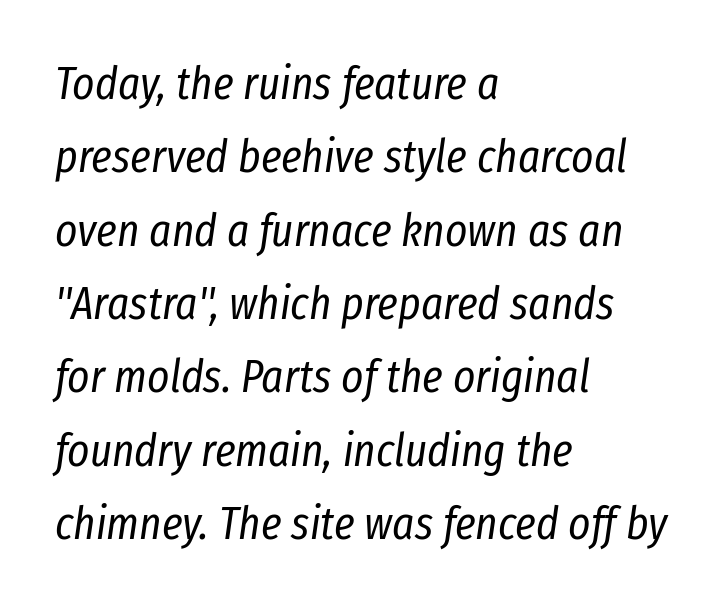
{"italic": "yes", "lean": "right", "slant_degrees": 8, "bold": "no", "weight": "regular", "width": "condensed", "stroke_contrast": "low", "x_height": "medium", "monospaced": "no", "underline": "no", "align": "left", "line_spacing": "normal", "line_spacing_ratio": 1.56, "letter_spacing": "normal", "letter_spacing_em": 0.0, "glyph_px": 47}
